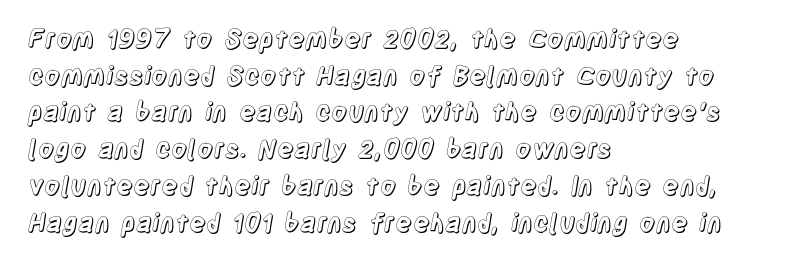
The tracking reads as untouched default to a designer's eye. Vertical spacing — default. All the whitespace from short lines collects on the right. Bare-footed words on every line.
